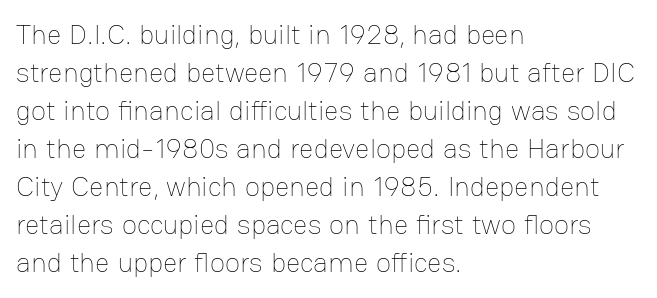
Nobody drew a line under any word here. A typesetter would mark this as roman, not italic. Quick note: interline space is typical. Is the letter spacing exaggerated? No — it looks like the ordinary default.
